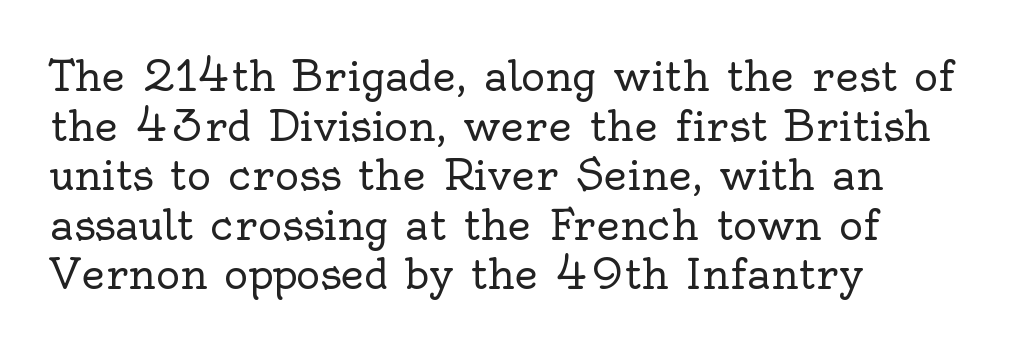
Each word holds together tightly as a unit, with standard inter-letter gaps. Note the varied advance widths — an 'i' is clearly narrower than an 'm'. One-word summary of the alignment: left. Examine the stroke ends and you'll spot serifs. The lettering stays uniformly vertical, giving the passage a roman look.
